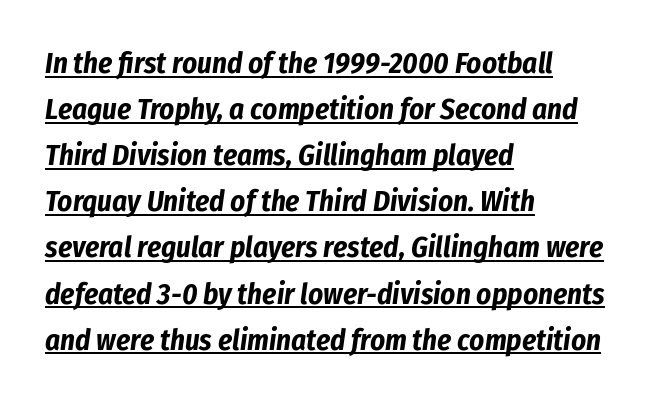
On the weight axis this lands at bold, roughly 700. Reading down the column, the eye jumps a familiar distance to each next line. These lines were composed using italics. The paragraph has a hard left edge and a soft right edge.
